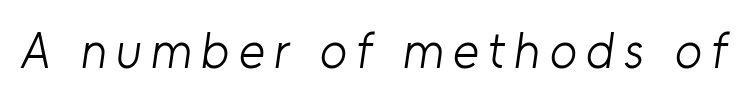
{"serif": "no", "bold": "no", "weight": "light", "width": "normal", "stroke_contrast": "low", "x_height": "medium", "monospaced": "no", "underline": "no", "glyph_px": 50}
